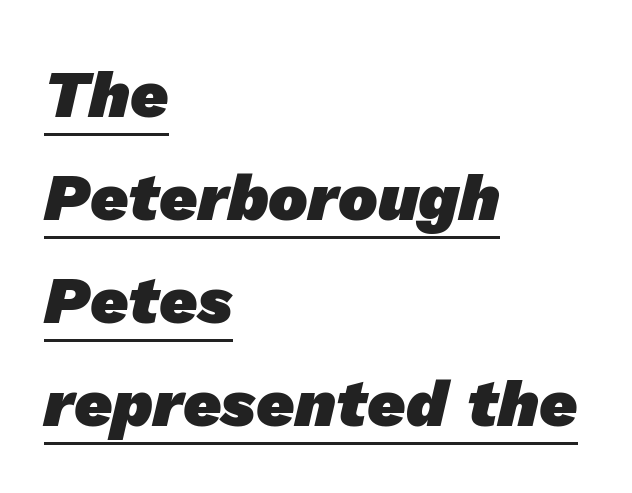
{"serif": "no", "bold": "yes", "weight": "heavy", "width": "normal", "stroke_contrast": "low", "x_height": "medium", "monospaced": "no", "underline": "yes", "align": "left", "line_spacing": "normal", "line_spacing_ratio": 1.56, "letter_spacing": "normal", "letter_spacing_em": 0.0, "glyph_px": 66}
